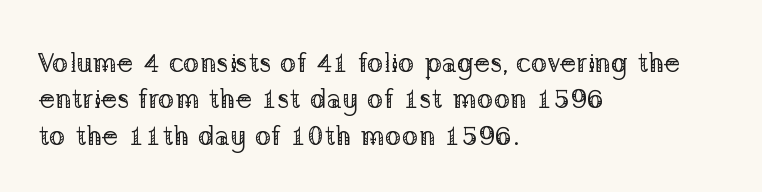
{"serif": "yes", "italic": "no", "bold": "no", "weight": "regular", "width": "normal", "stroke_contrast": "low", "x_height": "medium", "monospaced": "no", "underline": "no", "align": "left", "line_spacing": "normal", "line_spacing_ratio": 1.3, "letter_spacing": "normal", "letter_spacing_em": 0.0, "glyph_px": 28}
